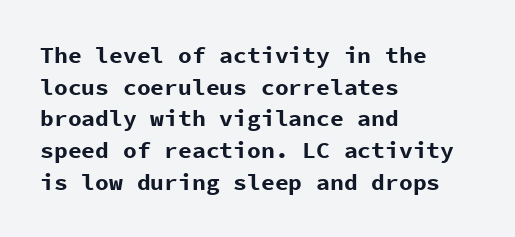
{"italic": "no", "bold": "yes", "underline": "no", "align": "left", "line_spacing": "normal", "line_spacing_ratio": 1.38, "letter_spacing": "normal", "letter_spacing_em": 0.0, "glyph_px": 23}
